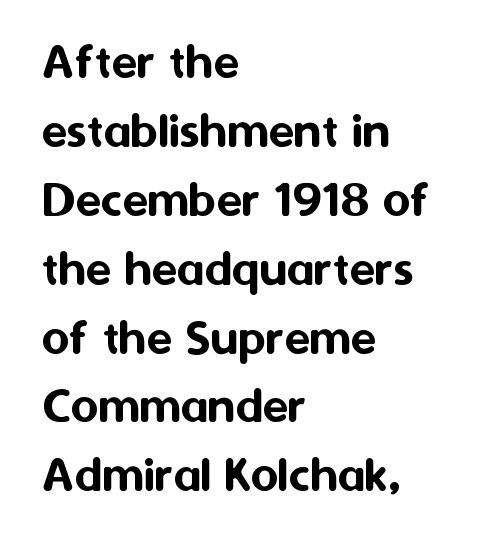
{"serif": "no", "italic": "no", "width": "normal", "stroke_contrast": "medium", "x_height": "medium", "monospaced": "no", "underline": "no", "align": "left", "line_spacing": "normal", "line_spacing_ratio": 1.3, "letter_spacing": "normal", "letter_spacing_em": 0.0, "glyph_px": 53}
